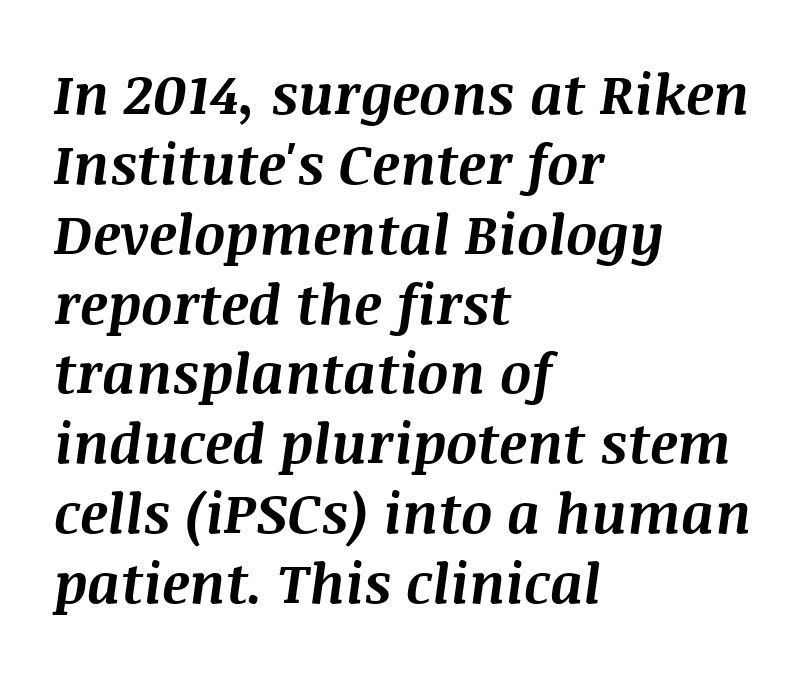
This sample uses an oblique cut, with every glyph tilted off the vertical. You could not count columns in this text — the font is proportionally spaced. In CSS terms this would be text-align: left. Nothing unusual about the tracking: characters are spaced as the font intends. In terms of leading, this rendering sits right in the middle.
